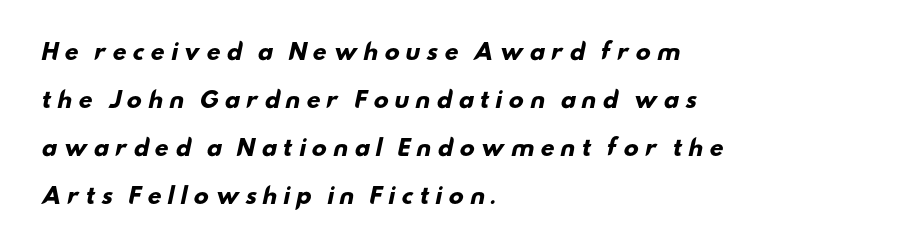
The image shows 22 px bold type; set left-aligned, loose line spacing (2.18x), unusually wide letter spacing (+0.25 em), not underlined.
